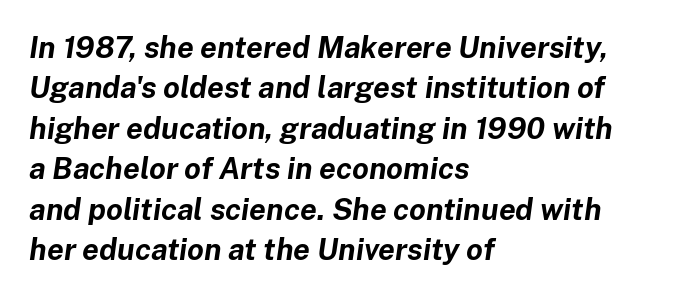
The image shows 30 px bold type, italic (leaning right); set left-aligned, normal line spacing (1.35x), normal letter spacing, not underlined; low stroke contrast and a medium x-height.
